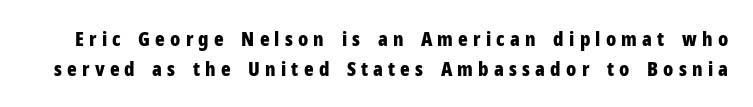
Loose tracking; the words dissolve into strings of separated letters. The type sits square on the baseline with zero lean. Descenders hang freely into open space. The font is running at its bold setting.
